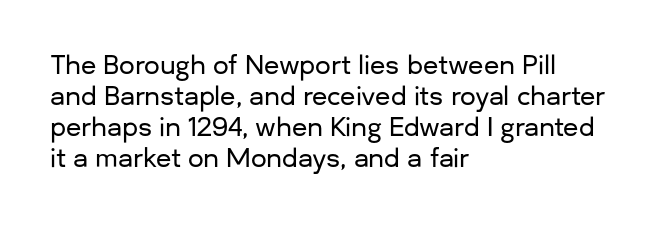
The image shows 25 px text type, upright; set left-aligned, line spacing 1.24x, normal letter spacing, not underlined.
